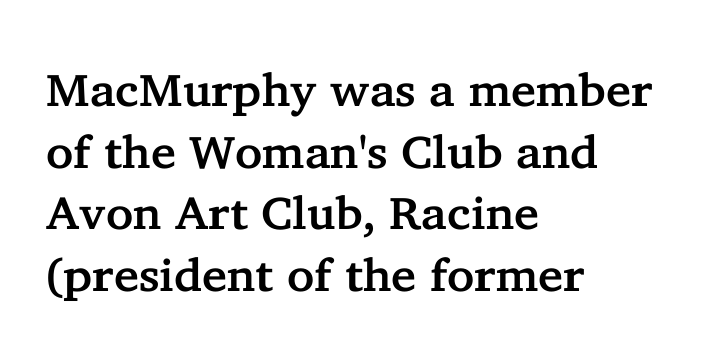
Q: Is the text italic (slanted)? A: No, it is upright.
Q: Is the typeface a serif or a sans-serif typeface? A: Serif.
Q: Is the text underlined? A: No.
Q: How is the paragraph aligned? A: Left-aligned.
Q: Is the spacing between letters normal or unusually wide? A: Normal.
Q: Is the spacing between lines tight, normal or loose? A: Normal.
Q: Width (condensed, normal, or wide)? A: Normal.
Q: Stroke contrast? A: Low.
Q: x-height? A: Medium.
Q: Monospaced? A: No.
